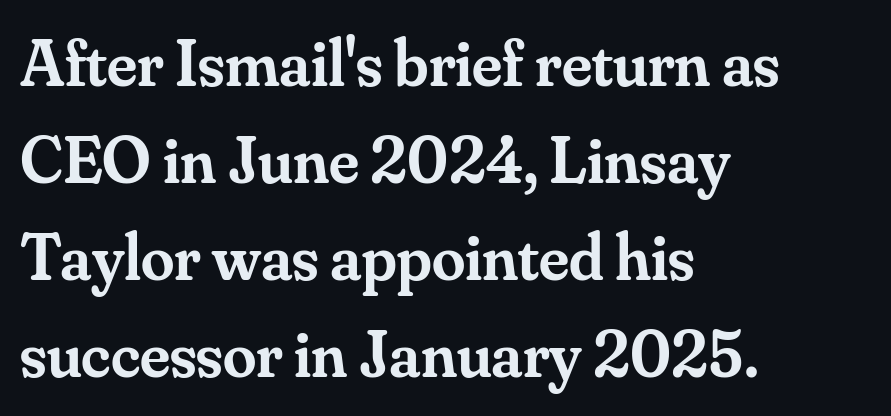
The image shows 67 px semibold serif type, upright; set left-aligned, normal line spacing (1.45x), normal letter spacing, not underlined; medium stroke contrast and a small x-height.
